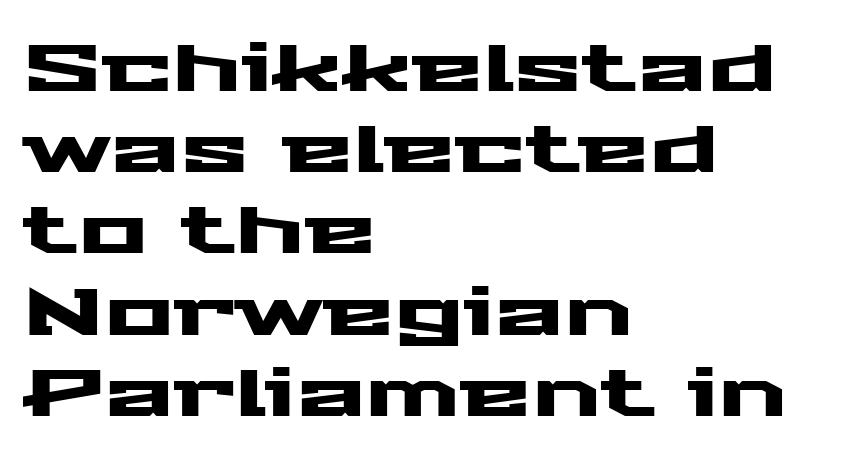
This rendering features lettering with no underline. The passage shown is typed in a proportional face where columns would drift. Note: no serifs on the glyphs. Horizontally, the lines are justified to the leading edge only.
